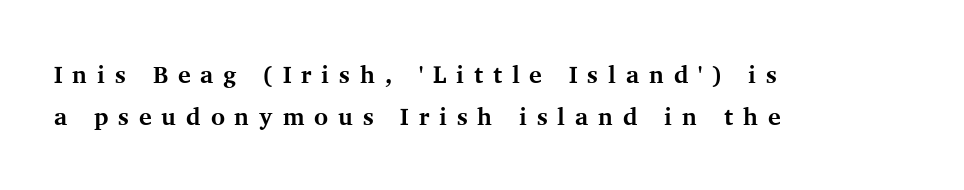
There is plenty of visible air inserted between adjacent glyphs. This is heavy type, rendered in bold. Quick note: not italic, upright. The compositor pushed each line to the left boundary. Anything drawn beneath the words? Only blank space.
